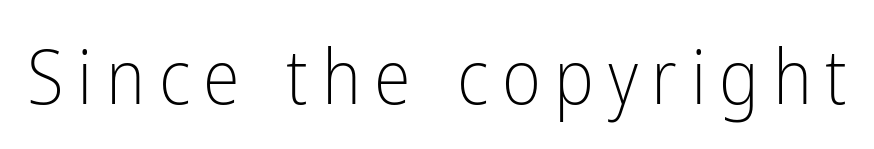
The image shows 75 px light, condensed sans-serif type, upright; set not underlined; low stroke contrast and a medium x-height.
